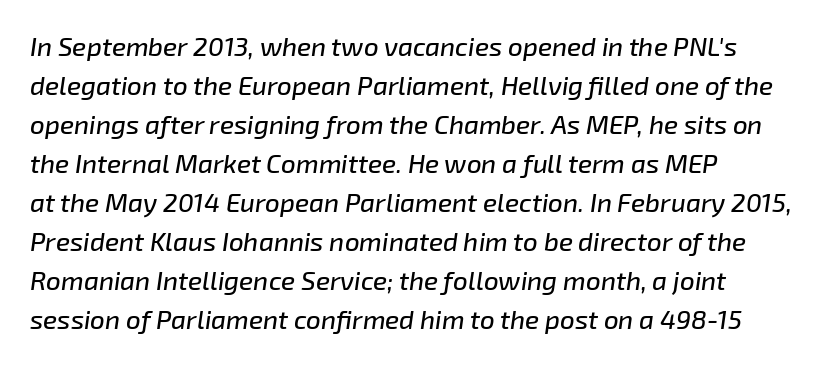
{"italic": "yes", "lean": "right", "slant_degrees": 8, "underline": "no", "align": "left", "line_spacing": "normal", "line_spacing_ratio": 1.5, "letter_spacing": "normal", "letter_spacing_em": 0.0, "glyph_px": 26}
